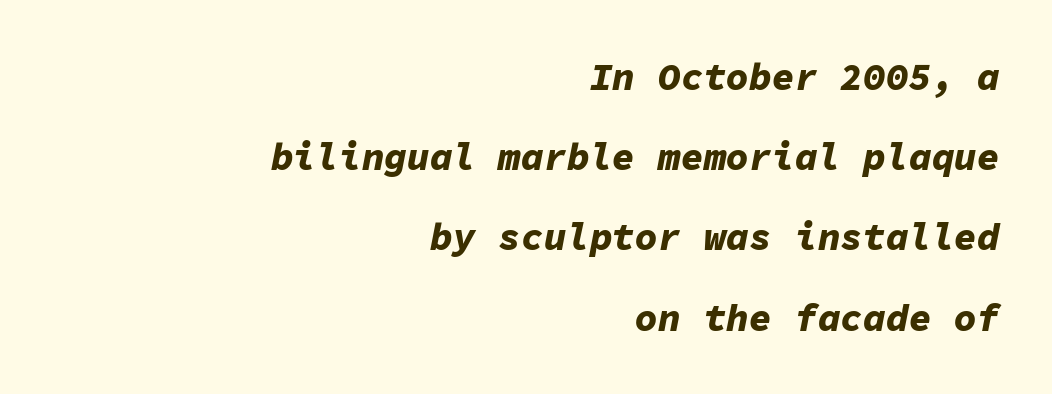
Q: Is the text bold? A: Yes.
Q: Is the text italic (slanted)? A: Yes, it leans right by about 11 degrees.
Q: Is the text underlined? A: No.
Q: How is the paragraph aligned? A: Right-aligned.
Q: Is the spacing between letters normal or unusually wide? A: Normal.
Q: Is the spacing between lines tight, normal or loose? A: Loose.
Q: Width (condensed, normal, or wide)? A: Normal.
Q: Stroke contrast? A: Low.
Q: x-height? A: Medium.
Q: Monospaced? A: Yes.
